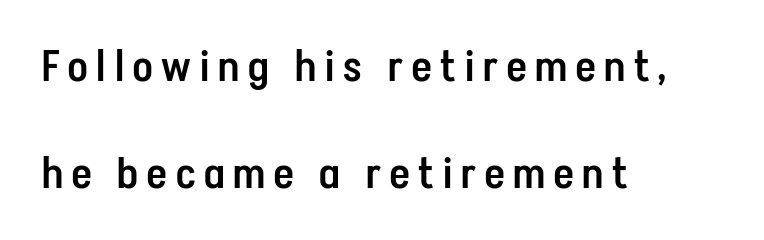
The image shows 43 px semibold, condensed sans-serif type, upright; set left-aligned, loose line spacing (2.5x), unusually wide letter spacing (+0.21 em), not underlined; low stroke contrast and a medium x-height.
